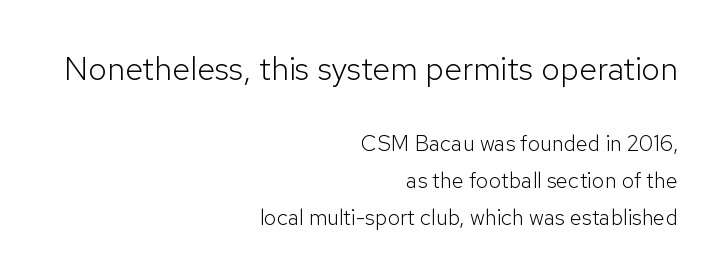
{"serif": "no", "italic": "no", "bold": "no", "weight": "light", "width": "normal", "stroke_contrast": "low", "x_height": "medium", "monospaced": "no", "underline": "no", "align": "right", "line_spacing": "normal", "line_spacing_ratio": 1.68, "letter_spacing": "normal", "letter_spacing_em": 0.0, "larger_block": "first", "size_ratio": 1.5, "glyph_px": 33}
